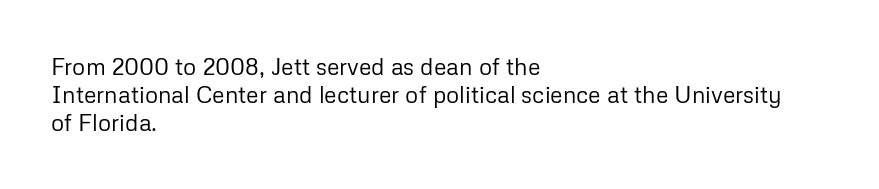
The image shows 23 px text type, upright; set left-aligned, line spacing 1.22x, normal letter spacing, not underlined.
